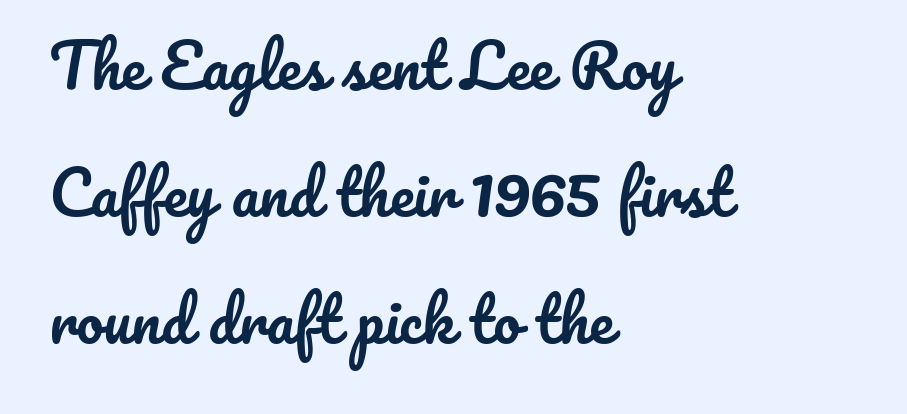
The image shows 60 px text type; set left-aligned, loose line spacing (2.12x), normal letter spacing, not underlined; low stroke contrast and a small x-height.
